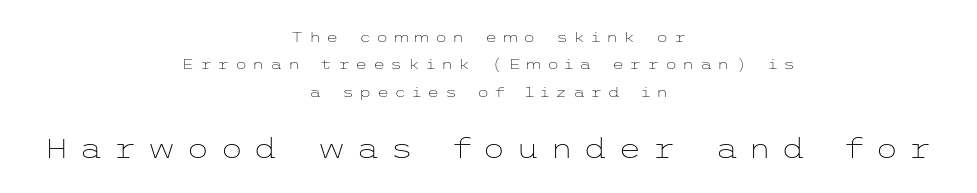
Between these two stacked blocks, the lower one wins on size. Rule under the text: the space is simply empty. The designer dialed line spacing up above the default. Ascenders rise straight up at ninety degrees. Does the copy run flush right? No — it is centered line by line.
